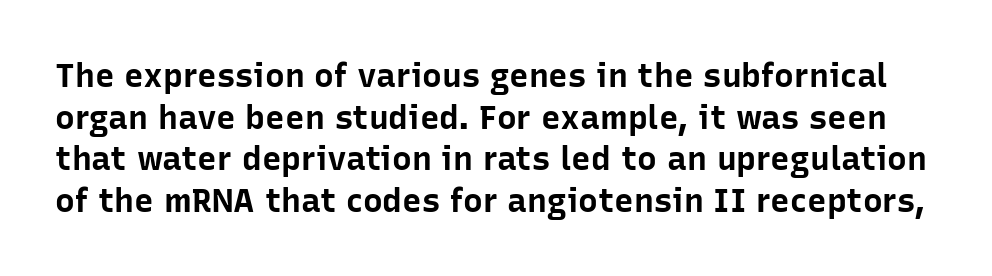
{"serif": "no", "italic": "no", "bold": "yes", "weight": "bold", "width": "normal", "stroke_contrast": "low", "x_height": "medium", "monospaced": "no", "underline": "no", "line_spacing": "normal", "line_spacing_ratio": 1.26, "letter_spacing": "normal", "letter_spacing_em": 0.0, "glyph_px": 33}
